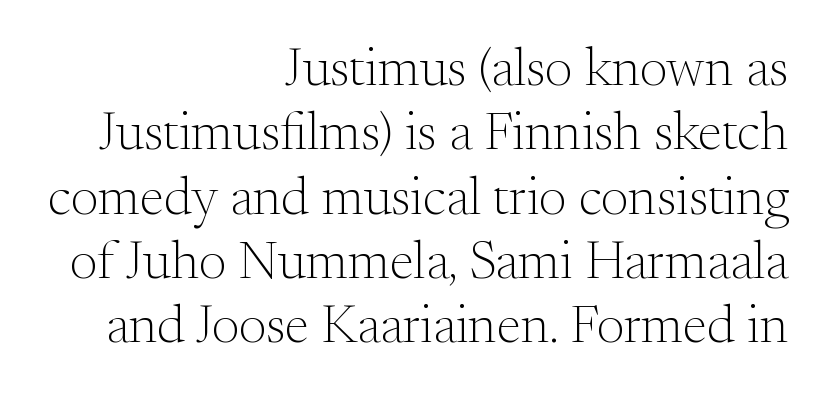
The image shows 54 px light serif type, upright; set right-aligned, line spacing 1.19x, normal letter spacing, not underlined; medium stroke contrast and a small x-height.
